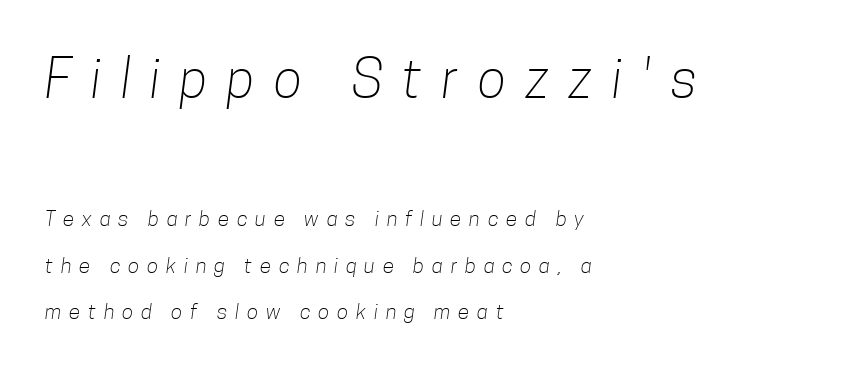
Q: Is the text bold? A: No.
Q: Is the typeface a serif or a sans-serif typeface? A: Sans-serif.
Q: Is the text underlined? A: No.
Q: How is the paragraph aligned? A: Left-aligned.
Q: Is the spacing between letters normal or unusually wide? A: Unusually wide.
Q: Is the spacing between lines tight, normal or loose? A: Loose.
Q: Which block of text is set in a larger size, the first (top) or the second (bottom)? A: The first (top) one.
Q: Width (condensed, normal, or wide)? A: Condensed.
Q: Stroke contrast? A: Low.
Q: x-height? A: Medium.
Q: Monospaced? A: No.
